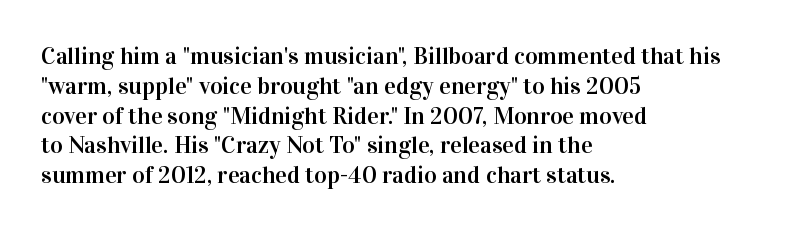
{"italic": "no", "underline": "no", "align": "left", "line_spacing_ratio": 1.24, "letter_spacing": "normal", "letter_spacing_em": 0.0, "glyph_px": 24}
